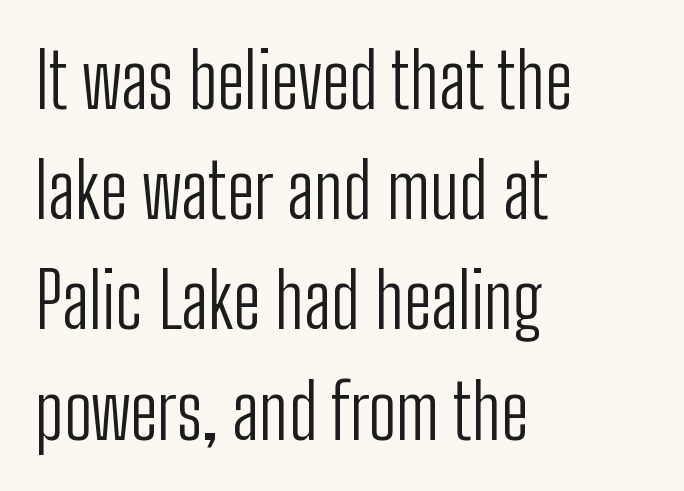
The strokes carry an ordinary text weight at most. The baseline area is clear. The text block is weighted toward the left margin, trailing off unevenly rightward. The face used here is proportionally spaced, like ordinary book or web type. Does extra space separate the letters? No, they use regular spacing. The passage shown is typeset with a sans-serif family.
